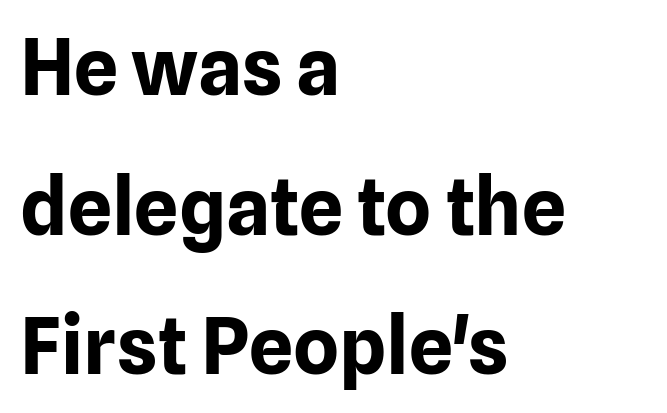
{"serif": "no", "italic": "no", "bold": "yes", "weight": "bold", "width": "normal", "stroke_contrast": "low", "x_height": "medium", "monospaced": "no", "underline": "no", "align": "left", "line_spacing_ratio": 1.79, "letter_spacing": "normal", "letter_spacing_em": 0.0, "glyph_px": 78}
